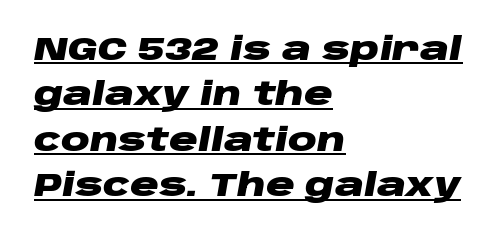
The image shows 32 px heavy, wide type, italic (leaning right); set left-aligned, normal line spacing (1.42x), normal letter spacing, underlined; low stroke contrast and a large x-height.
